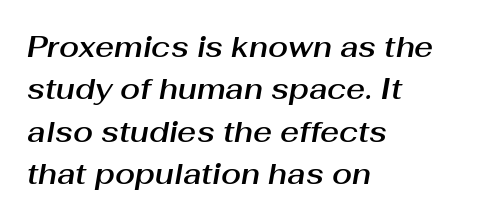
{"italic": "yes", "lean": "right", "slant_degrees": 10, "width": "normal", "stroke_contrast": "medium", "x_height": "medium", "monospaced": "no", "underline": "no", "align": "left", "line_spacing": "normal", "line_spacing_ratio": 1.46, "letter_spacing": "normal", "letter_spacing_em": 0.0, "glyph_px": 29}
